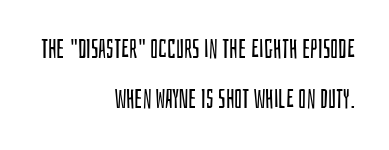
The image shows 26 px text type, upright; set right-aligned, loose line spacing (1.94x), normal letter spacing, not underlined.
